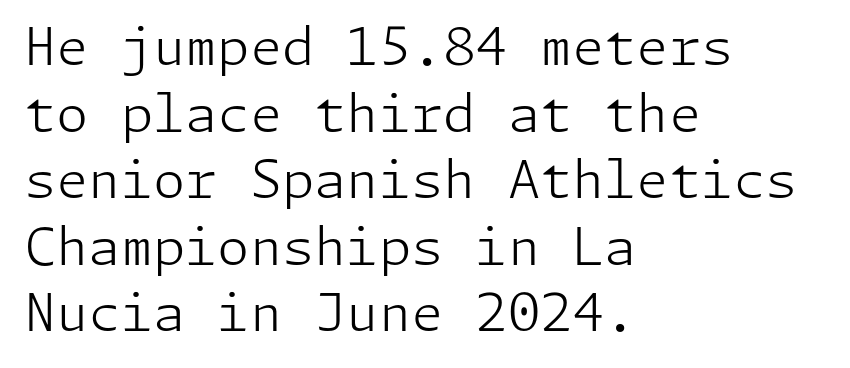
Is this a heavy cut? Hardly; it is regular or lighter. The rendering keeps characters at their native spacing. Does the type have serifs? No, each stem ends abruptly. The type sits square on the baseline with zero lean. The baseline area is clear.
